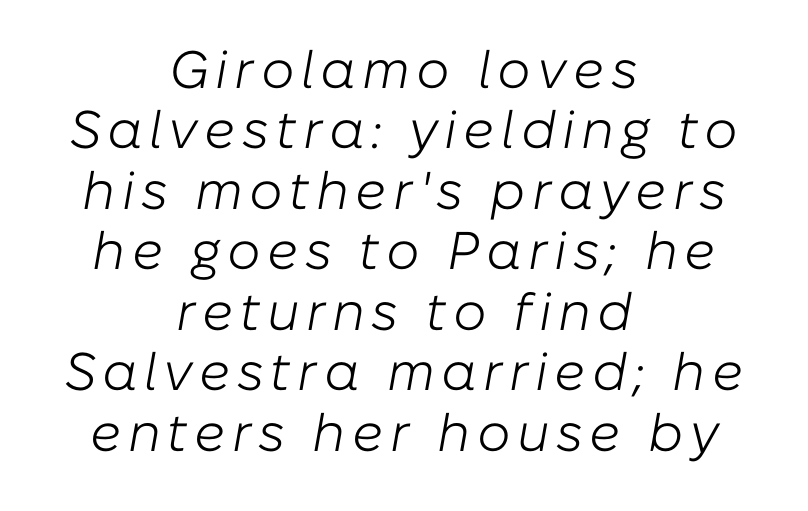
The image shows 53 px light type, italic (leaning right); set centered, tight line spacing (1.14x), not underlined; low stroke contrast and a medium x-height.
